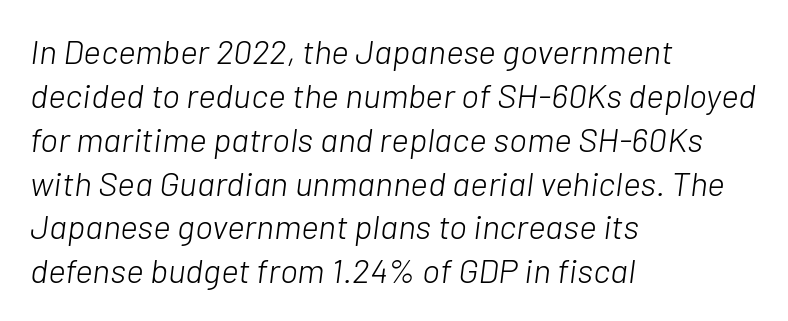
Q: Is the text bold? A: No.
Q: Is the text italic (slanted)? A: Yes, it leans right by about 7 degrees.
Q: Is the text underlined? A: No.
Q: How is the paragraph aligned? A: Left-aligned.
Q: Is the spacing between letters normal or unusually wide? A: Normal.
Q: Is the spacing between lines tight, normal or loose? A: Normal.
Q: Width (condensed, normal, or wide)? A: Normal.
Q: Stroke contrast? A: Low.
Q: x-height? A: Medium.
Q: Monospaced? A: No.
